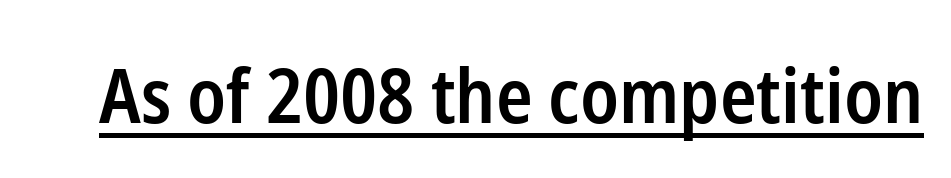
{"serif": "no", "italic": "no", "bold": "semi", "weight": "semibold", "width": "condensed", "stroke_contrast": "low", "x_height": "medium", "monospaced": "no", "underline": "yes", "letter_spacing": "normal", "letter_spacing_em": 0.0, "glyph_px": 76}
